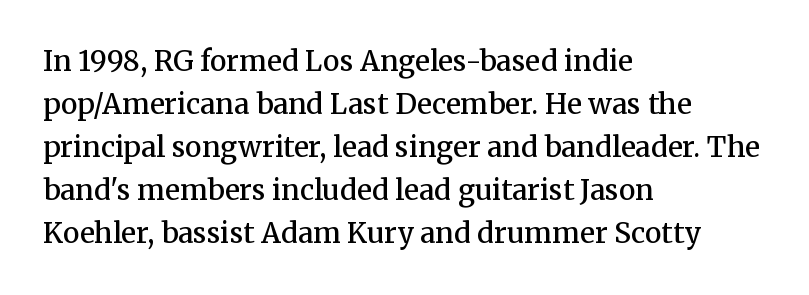
Q: Is the text bold? A: Semi-bold.
Q: Is the text italic (slanted)? A: No, it is upright.
Q: Is the typeface a serif or a sans-serif typeface? A: Serif.
Q: Is the text underlined? A: No.
Q: How is the paragraph aligned? A: Left-aligned.
Q: Is the spacing between letters normal or unusually wide? A: Normal.
Q: Is the spacing between lines tight, normal or loose? A: Normal.
Q: Width (condensed, normal, or wide)? A: Normal.
Q: Stroke contrast? A: Medium.
Q: x-height? A: Medium.
Q: Monospaced? A: No.
